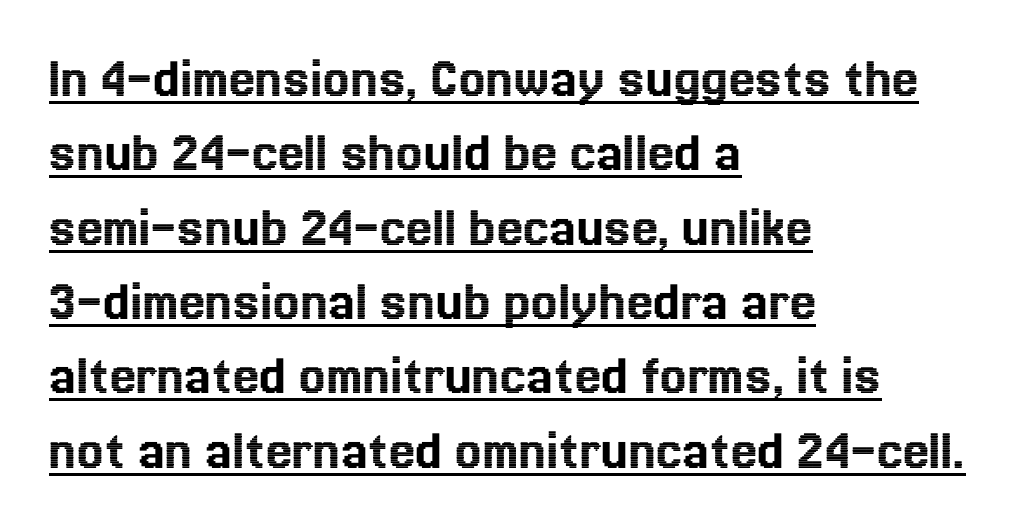
{"italic": "no", "width": "normal", "x_height": "medium", "monospaced": "no", "underline": "yes", "align": "left", "line_spacing": "normal", "line_spacing_ratio": 1.26, "letter_spacing": "normal", "letter_spacing_em": 0.0, "glyph_px": 59}
